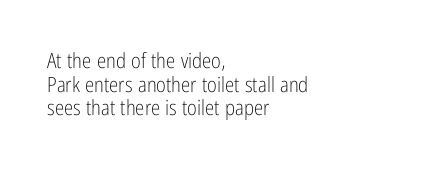
Line beginnings align vertically; line endings do not. Standard letterfit; no display-style spreading of the glyphs. No word sits above an underline. Is there any slant? The stems are plumb. Heft: none added — not bold. Leading is clearly below the norm, producing a dense column.
